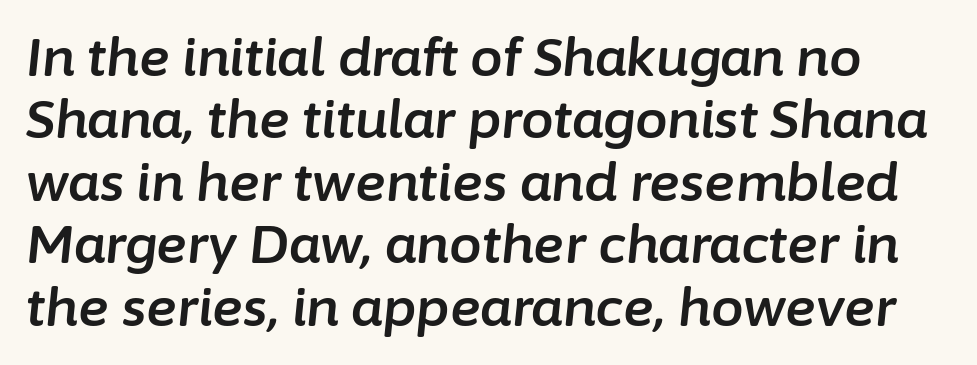
{"italic": "yes", "lean": "right", "slant_degrees": 6, "width": "normal", "stroke_contrast": "low", "x_height": "medium", "monospaced": "no", "underline": "no", "line_spacing_ratio": 1.2, "letter_spacing": "normal", "letter_spacing_em": 0.0, "glyph_px": 52}
